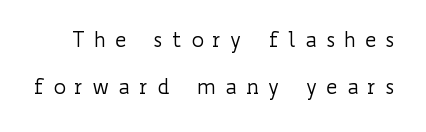
Q: Is the text bold? A: No.
Q: Is the text italic (slanted)? A: No, it is upright.
Q: Is the text underlined? A: No.
Q: Is the spacing between letters normal or unusually wide? A: Unusually wide.
Q: Is the spacing between lines tight, normal or loose? A: Loose.
